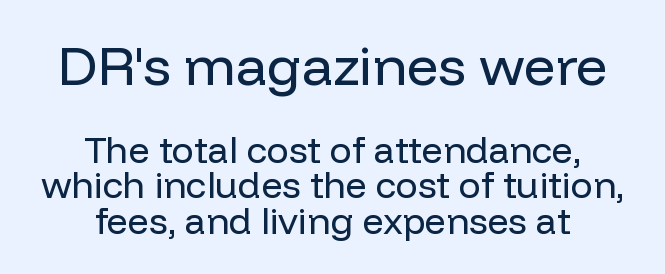
Each row of text sits above clean, open space. Large over small — that's the arrangement of the two blocks here. The typography opts for an upright posture over an oblique one. Nothing unusual about the tracking: characters are spaced as the font intends. Alignment: centered. Examine the stroke ends and you'll find no serifs.
